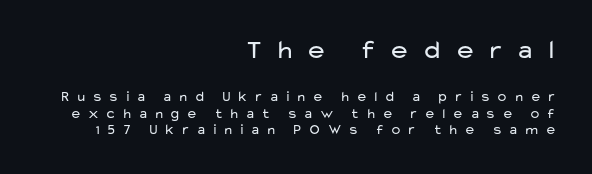
Q: Is the text bold? A: No.
Q: Is the text italic (slanted)? A: No, it is upright.
Q: Is the text underlined? A: No.
Q: How is the paragraph aligned? A: Right-aligned.
Q: Is the spacing between letters normal or unusually wide? A: Unusually wide.
Q: Which block of text is set in a larger size, the first (top) or the second (bottom)? A: The first (top) one.
